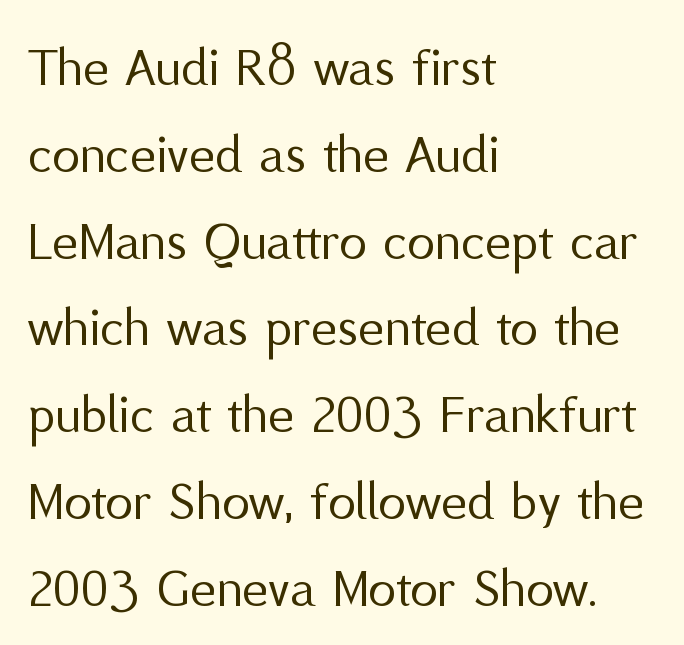
The image shows 56 px regular-weight sans-serif type, upright; set left-aligned, normal line spacing (1.55x), normal letter spacing, not underlined; medium stroke contrast and a medium x-height.
